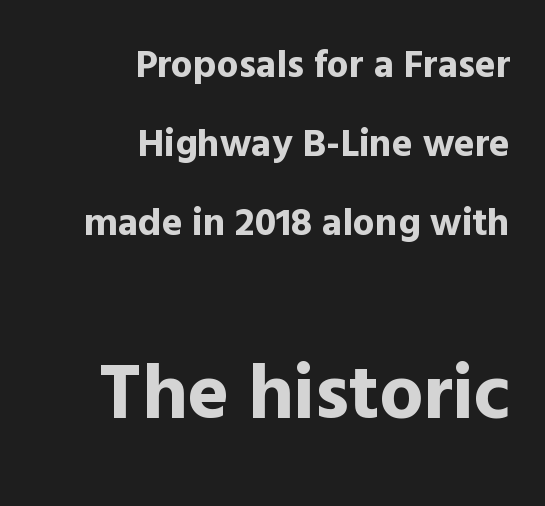
Tracking here is standard; glyphs follow each other at the usual distance. Which of the two is more prominent by size? The second, at the bottom. The leading is generous, giving the passage an open texture. Each row of text sits above clean, open space. The rendering uses a bold face; every stroke is thick and dark.
